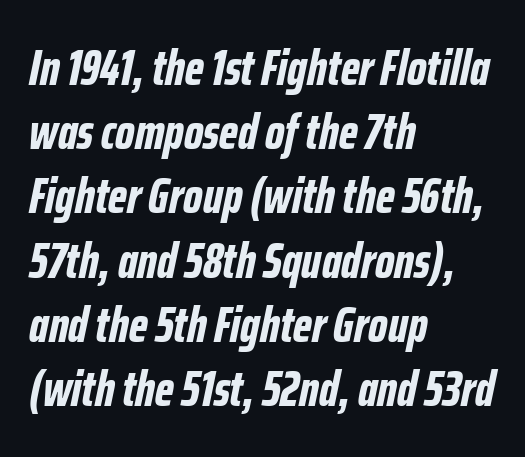
Q: Is the text bold? A: Yes.
Q: Is the text italic (slanted)? A: Yes, it leans right by about 12 degrees.
Q: Is the text underlined? A: No.
Q: How is the paragraph aligned? A: Left-aligned.
Q: Is the spacing between letters normal or unusually wide? A: Normal.
Q: Is the spacing between lines tight, normal or loose? A: Normal.
Q: Width (condensed, normal, or wide)? A: Condensed.
Q: Stroke contrast? A: Low.
Q: x-height? A: Medium.
Q: Monospaced? A: No.
